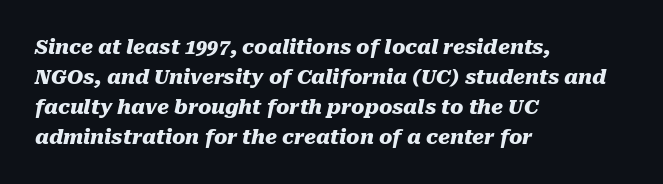
The image shows 20 px bold type, italic (leaning right); set left-aligned, normal line spacing (1.5x), normal letter spacing, not underlined.
